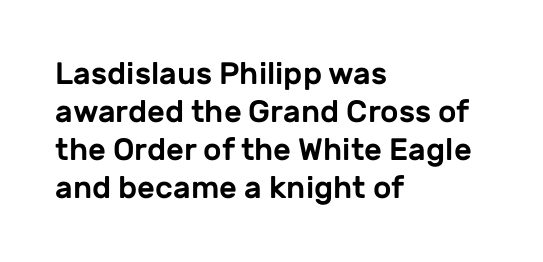
Q: Is the text italic (slanted)? A: No, it is upright.
Q: Is the typeface a serif or a sans-serif typeface? A: Sans-serif.
Q: Is the text underlined? A: No.
Q: How is the paragraph aligned? A: Left-aligned.
Q: Is the spacing between letters normal or unusually wide? A: Normal.
Q: Width (condensed, normal, or wide)? A: Normal.
Q: Stroke contrast? A: Low.
Q: x-height? A: Medium.
Q: Monospaced? A: No.
